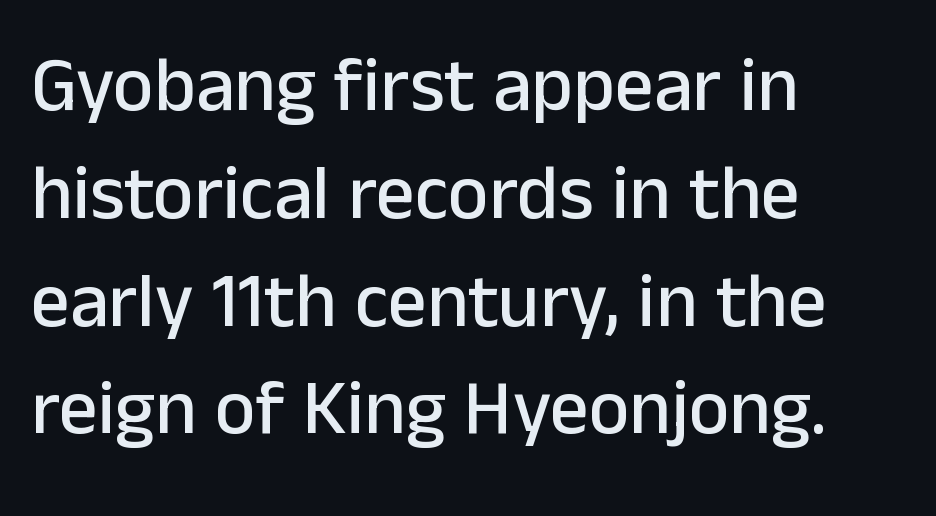
The image shows 77 px sans-serif type, upright; set left-aligned, normal line spacing (1.4x), normal letter spacing, not underlined; low stroke contrast and a medium x-height.
